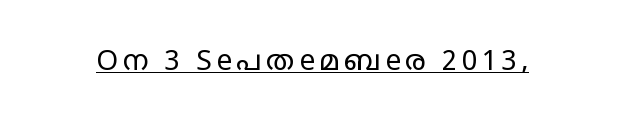
{"serif": "no", "italic": "no", "bold": "no", "weight": "regular", "width": "wide", "stroke_contrast": "low", "x_height": "large", "monospaced": "no", "underline": "yes", "glyph_px": 28}
